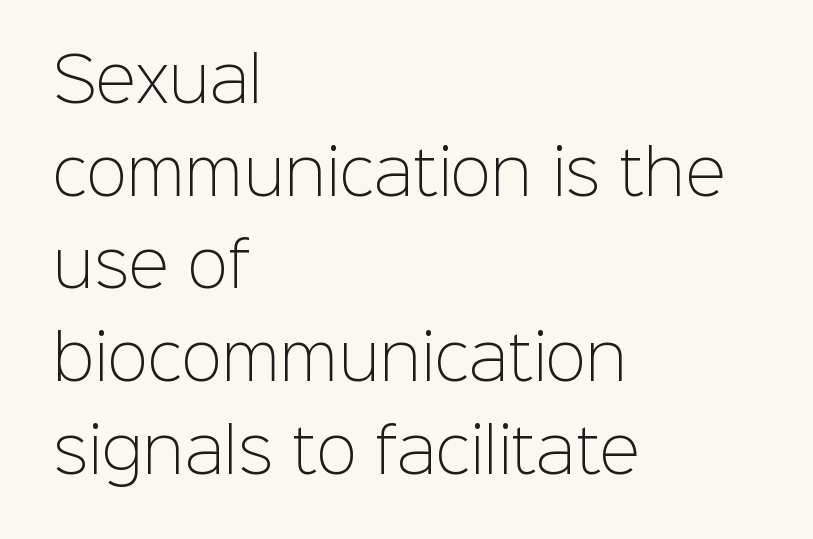
The image shows 61 px light sans-serif type, upright; set left-aligned, normal line spacing (1.52x), normal letter spacing, not underlined; low stroke contrast and a medium x-height.
